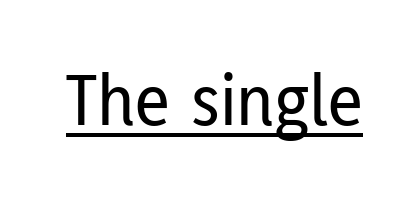
Is this a sans? Yes — the strokes have no serifs. Is the letter spacing exaggerated? No — it looks like the ordinary default. Each letter keeps its own natural width here, so spacing adapts to shape. Quick note: underline on. Posture: straight, roman, zero tilt.
